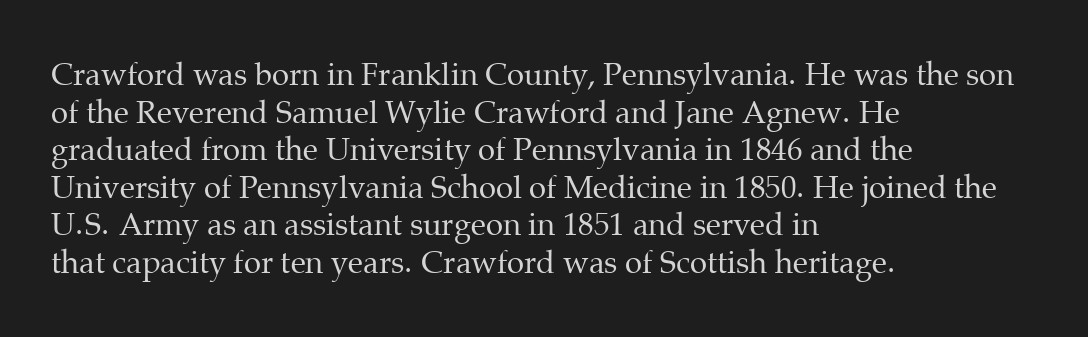
Q: Is the text bold? A: No.
Q: Is the text italic (slanted)? A: No, it is upright.
Q: Is the typeface a serif or a sans-serif typeface? A: Serif.
Q: Is the text underlined? A: No.
Q: How is the paragraph aligned? A: Left-aligned.
Q: Is the spacing between letters normal or unusually wide? A: Normal.
Q: Width (condensed, normal, or wide)? A: Normal.
Q: Stroke contrast? A: Medium.
Q: x-height? A: Medium.
Q: Monospaced? A: No.
